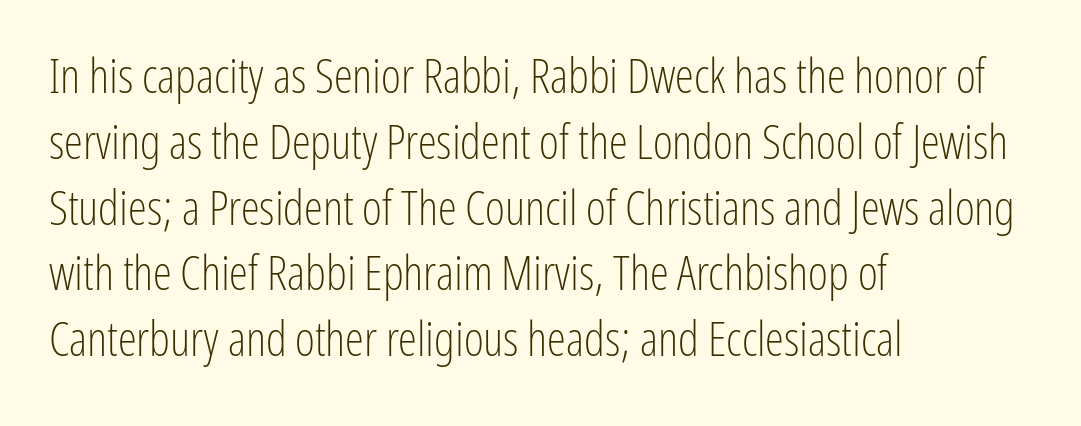
The image shows 48 px light, condensed sans-serif type, upright; set left-aligned, normal line spacing (1.37x), normal letter spacing, not underlined; low stroke contrast and a medium x-height.
